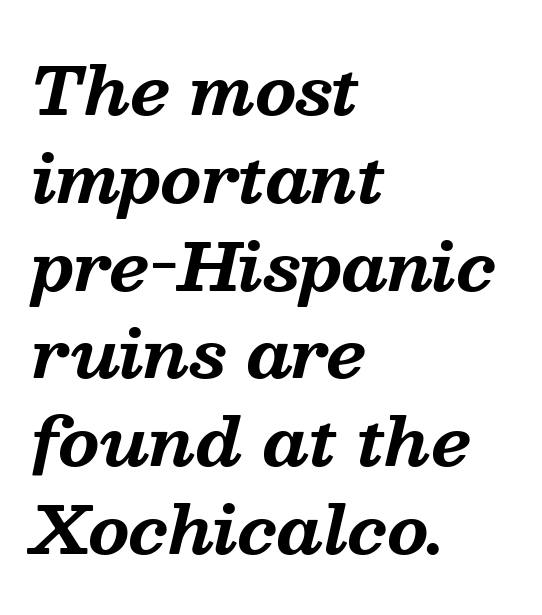
An italicized treatment has been applied to the whole sample. A serif font was chosen for this passage. One glance says typical: line gaps are just what's usual. Standard letterfit; no display-style spreading of the glyphs. No word sits above an underline.
